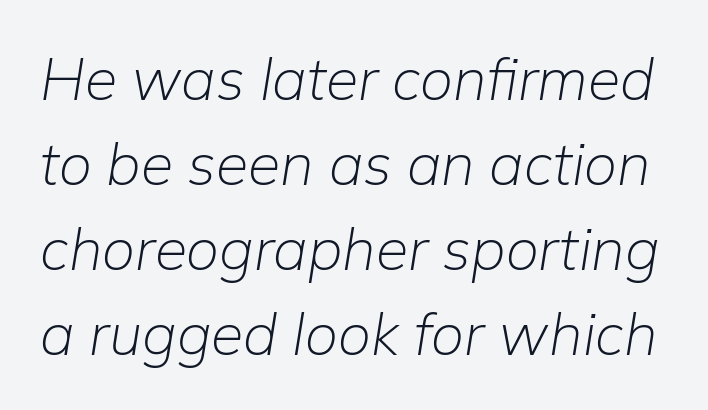
Q: Is the text bold? A: No.
Q: Is the text italic (slanted)? A: Yes, it leans right by about 9 degrees.
Q: Is the text underlined? A: No.
Q: Is the spacing between letters normal or unusually wide? A: Normal.
Q: Is the spacing between lines tight, normal or loose? A: Normal.
Q: Width (condensed, normal, or wide)? A: Normal.
Q: Stroke contrast? A: Low.
Q: x-height? A: Medium.
Q: Monospaced? A: No.
